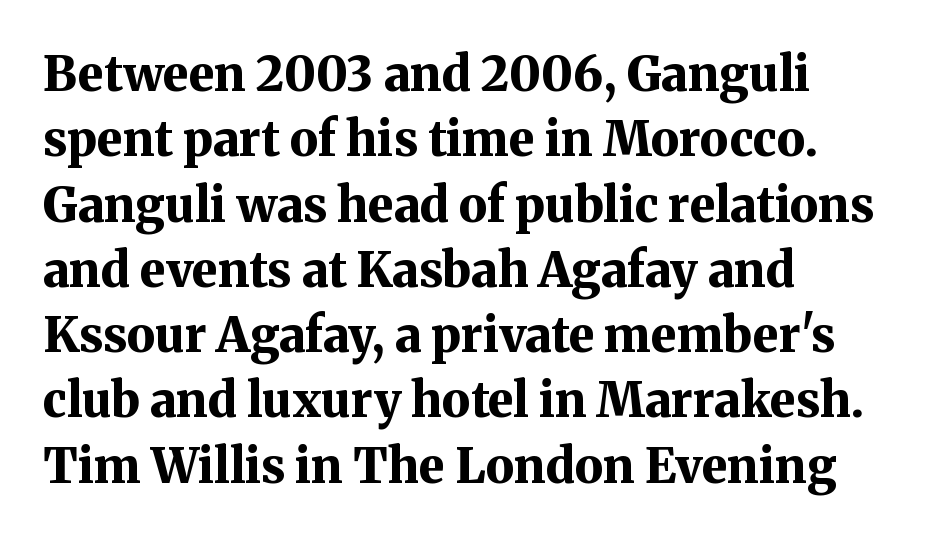
This sample keeps an unexceptional amount of space between lines. Classification — serif. The axis of the letterforms is exactly vertical. All the whitespace from short lines collects on the right. Here the glyphs are tracked normally, forming tight word shapes.
